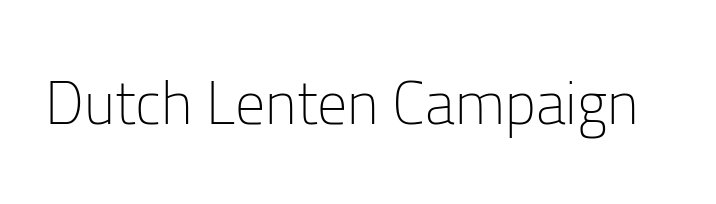
No extra ink here — the face is not bold. There is no visible air inserted between adjacent glyphs. The area under the type is left untouched. No feet cap the strokes, marking this as sans-serif type.
